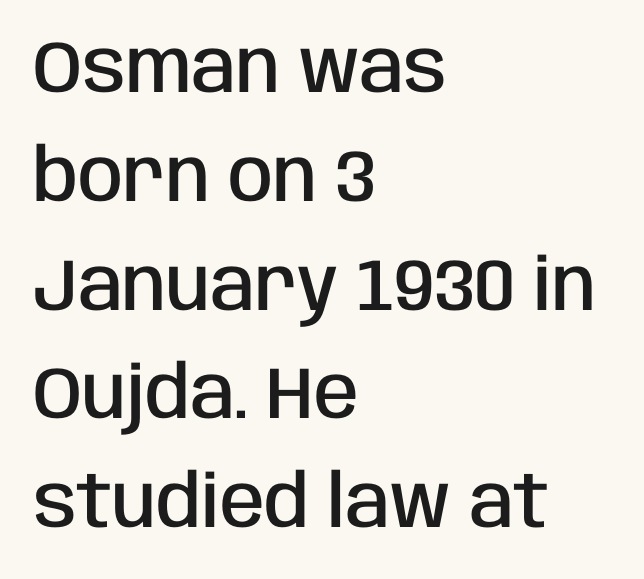
Q: Is the text bold? A: Semi-bold.
Q: Is the text italic (slanted)? A: No, it is upright.
Q: Is the typeface a serif or a sans-serif typeface? A: Sans-serif.
Q: Is the text underlined? A: No.
Q: How is the paragraph aligned? A: Left-aligned.
Q: Is the spacing between letters normal or unusually wide? A: Normal.
Q: Is the spacing between lines tight, normal or loose? A: Normal.
Q: Width (condensed, normal, or wide)? A: Condensed.
Q: Stroke contrast? A: Low.
Q: x-height? A: Large.
Q: Monospaced? A: No.
